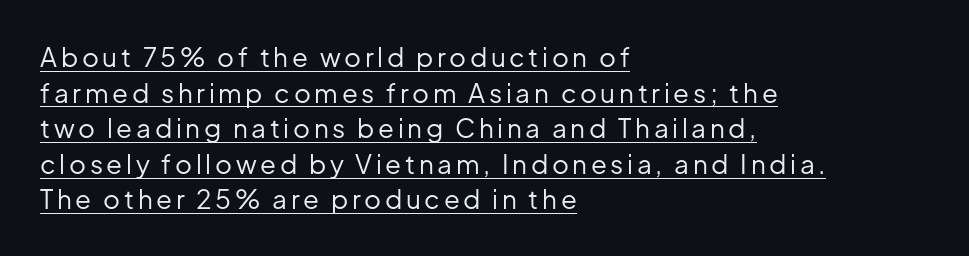
Horizontal alignment here is leftward, the default for most running prose. This reads as an unemphasized weight, regular at the heaviest. Regarding leading, the lines here are spaced in the standard way. Compared with undecorated copy, this sample adds a rule below the words. Italic? Not at all — the glyphs are vertical.
